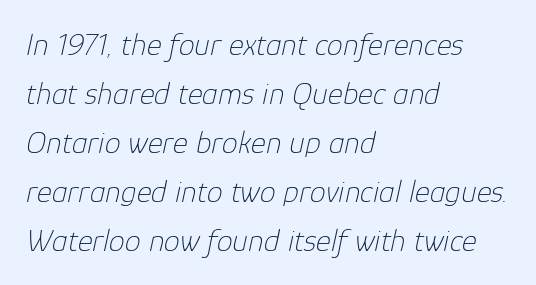
{"italic": "yes", "lean": "right", "slant_degrees": 12, "bold": "no", "weight": "thin", "width": "normal", "stroke_contrast": "low", "x_height": "medium", "monospaced": "no", "underline": "no", "align": "left", "line_spacing": "normal", "line_spacing_ratio": 1.53, "letter_spacing": "normal", "letter_spacing_em": 0.0, "glyph_px": 32}
